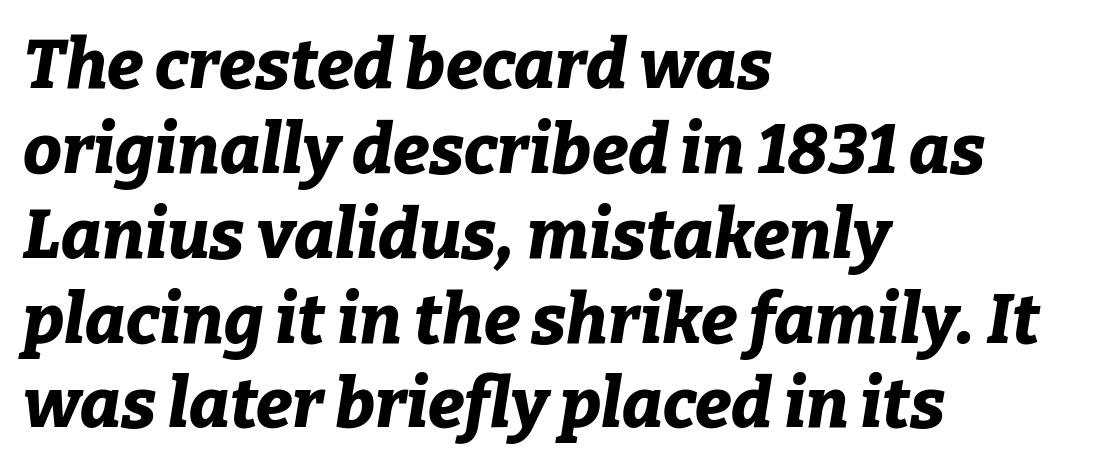
The image shows 69 px bold type, italic (leaning right); set left-aligned, line spacing 1.23x, normal letter spacing, not underlined; low stroke contrast and a medium x-height.
